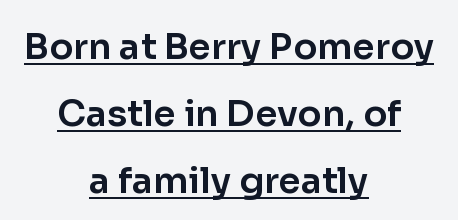
The image shows 36 px sans-serif type, upright; set centered, line spacing 1.86x, normal letter spacing, underlined; low stroke contrast and a medium x-height.
